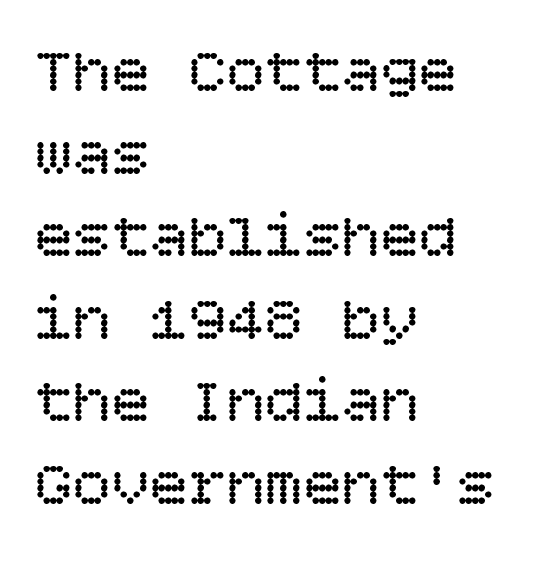
The image shows 64 px regular-weight type, upright; set left-aligned, normal line spacing (1.29x), normal letter spacing, not underlined; low stroke contrast and a large x-height.
